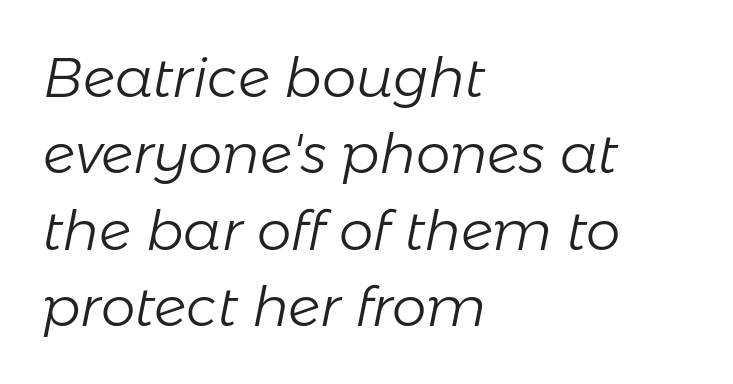
Q: Is the text bold? A: No.
Q: Is the text italic (slanted)? A: Yes, it leans right by about 11 degrees.
Q: Is the text underlined? A: No.
Q: How is the paragraph aligned? A: Left-aligned.
Q: Is the spacing between letters normal or unusually wide? A: Normal.
Q: Is the spacing between lines tight, normal or loose? A: Normal.
Q: Width (condensed, normal, or wide)? A: Normal.
Q: Stroke contrast? A: Low.
Q: x-height? A: Medium.
Q: Monospaced? A: No.
